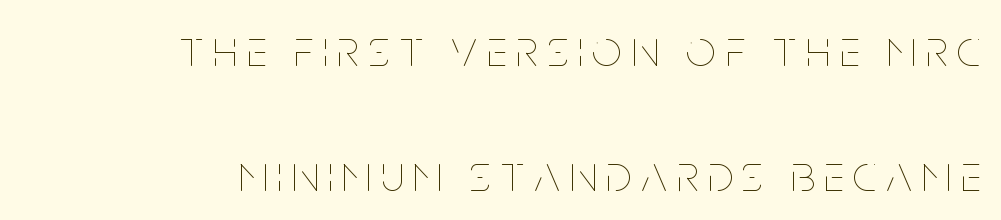
The passage shown is not bold in any degree. Quick note: interline space is abundant. The rendering uses natural spacing where letterforms have individual widths. Line ends are locked; line starts wander. Nobody drew a line under any word here.
